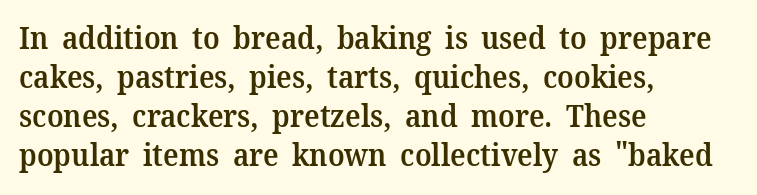
Q: Is the text bold? A: Semi-bold.
Q: Is the text italic (slanted)? A: No, it is upright.
Q: Is the typeface a serif or a sans-serif typeface? A: Serif.
Q: Is the text underlined? A: No.
Q: How is the paragraph aligned? A: Left-aligned.
Q: Is the spacing between letters normal or unusually wide? A: Normal.
Q: Is the spacing between lines tight, normal or loose? A: Normal.
Q: Width (condensed, normal, or wide)? A: Normal.
Q: Stroke contrast? A: Medium.
Q: x-height? A: Medium.
Q: Monospaced? A: No.
